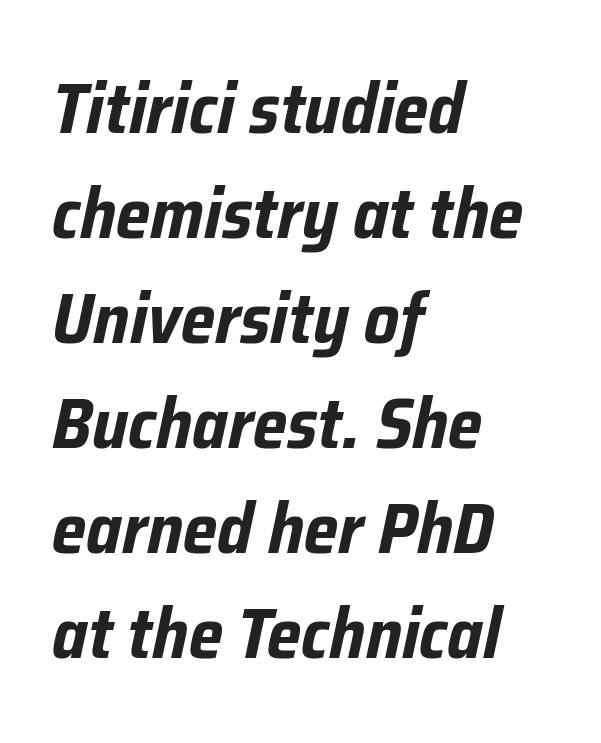
Character widths vary here, with narrow letters taking less room than wide ones. Strong, thick strokes mark this as bold type. These lines were composed using italics. Notice how descenders clear the ascenders below comfortably — that's standard leading. Inter-character spacing is left at the font's built-in metrics. Underlining? Definitely not there.
